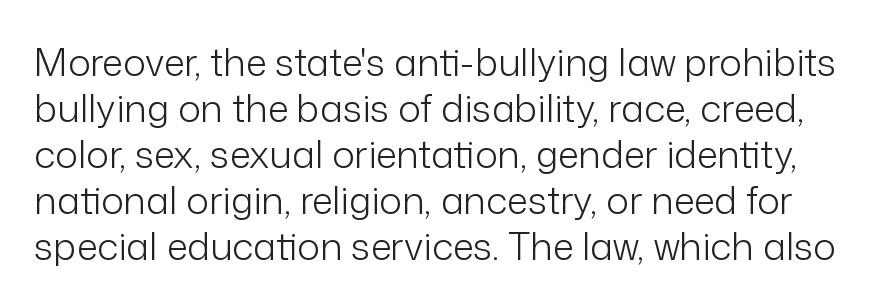
The image shows 38 px light sans-serif type, upright; set line spacing 1.21x, normal letter spacing, not underlined; low stroke contrast and a medium x-height.
